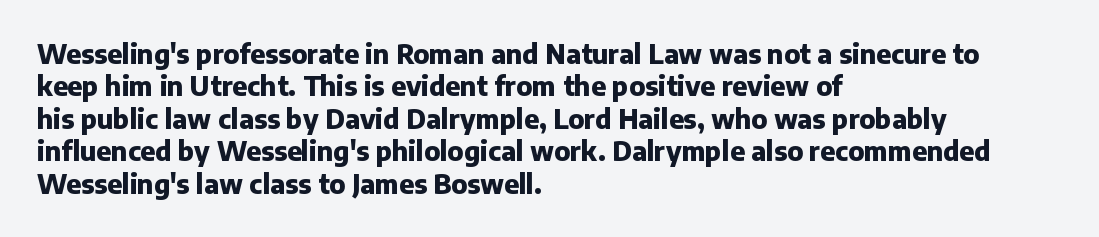
The image shows 26 px bold type, upright; set left-aligned, normal line spacing (1.25x), normal letter spacing, not underlined.
